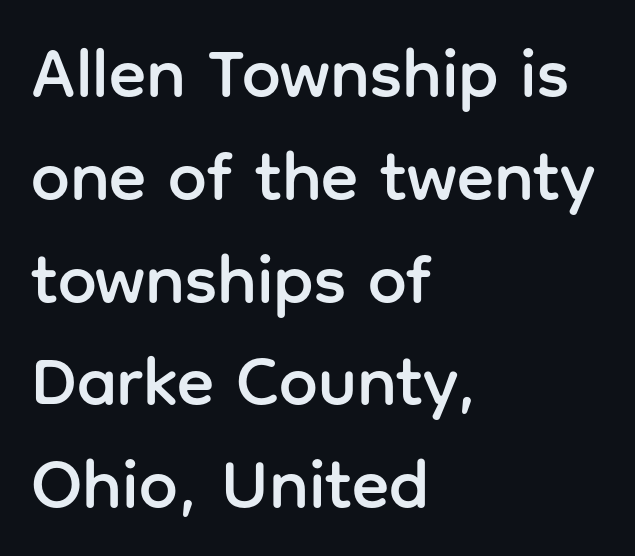
The image shows 69 px sans-serif type, upright; set left-aligned, normal line spacing (1.49x), normal letter spacing, not underlined; low stroke contrast and a medium x-height.
